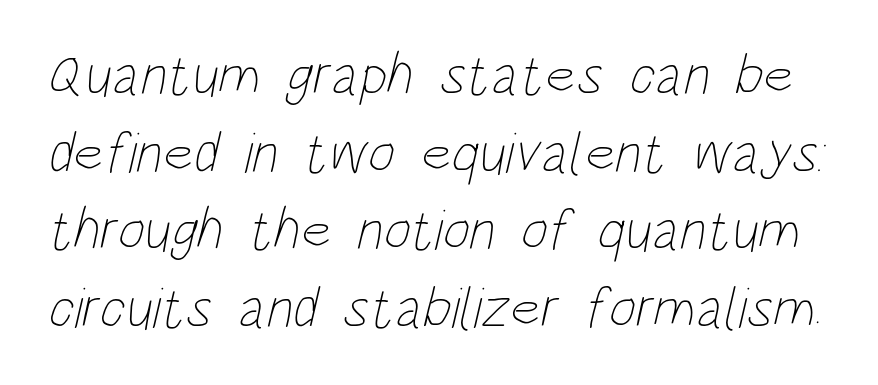
Q: Is the text bold? A: No.
Q: Is the text underlined? A: No.
Q: Is the spacing between letters normal or unusually wide? A: Normal.
Q: Is the spacing between lines tight, normal or loose? A: Normal.
Q: Width (condensed, normal, or wide)? A: Condensed.
Q: Stroke contrast? A: Low.
Q: x-height? A: Large.
Q: Monospaced? A: No.
